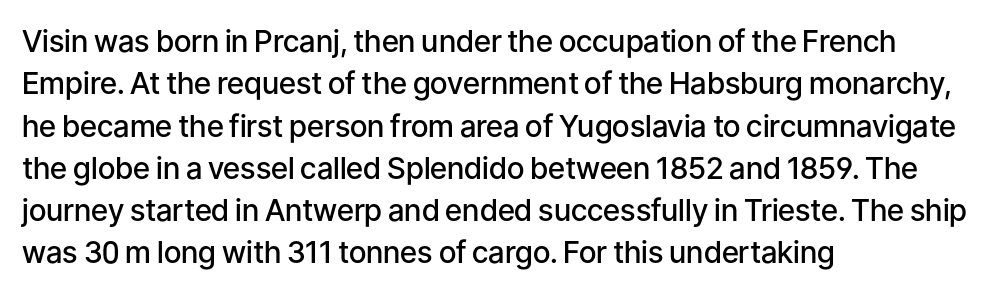
Moderately thickened strokes mark this as semibold type. Think of a printed novel: that variable character pitch is what you see here. Upright lettering throughout. The vertical gap from one line to the next is medium.
